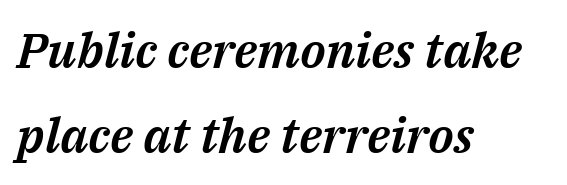
Q: Is the text italic (slanted)? A: Yes, it leans right by about 14 degrees.
Q: Is the text underlined? A: No.
Q: How is the paragraph aligned? A: Left-aligned.
Q: Is the spacing between letters normal or unusually wide? A: Normal.
Q: Width (condensed, normal, or wide)? A: Normal.
Q: Stroke contrast? A: Medium.
Q: x-height? A: Medium.
Q: Monospaced? A: No.
